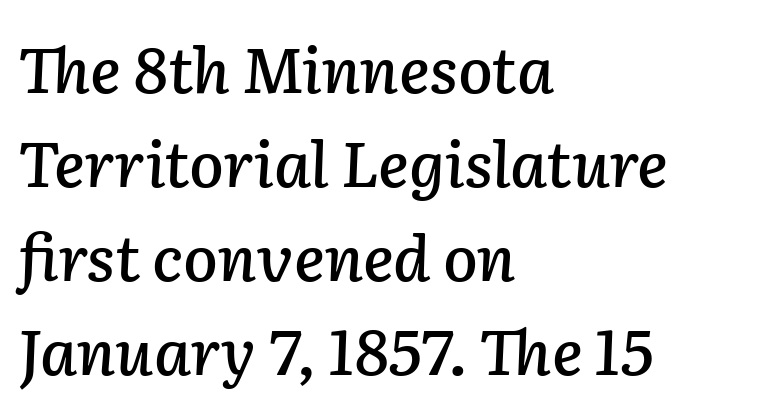
Q: Is the text italic (slanted)? A: Yes, it leans right by about 2 degrees.
Q: Is the text underlined? A: No.
Q: How is the paragraph aligned? A: Left-aligned.
Q: Is the spacing between letters normal or unusually wide? A: Normal.
Q: Is the spacing between lines tight, normal or loose? A: Normal.
Q: Width (condensed, normal, or wide)? A: Normal.
Q: Stroke contrast? A: Low.
Q: x-height? A: Medium.
Q: Monospaced? A: No.
